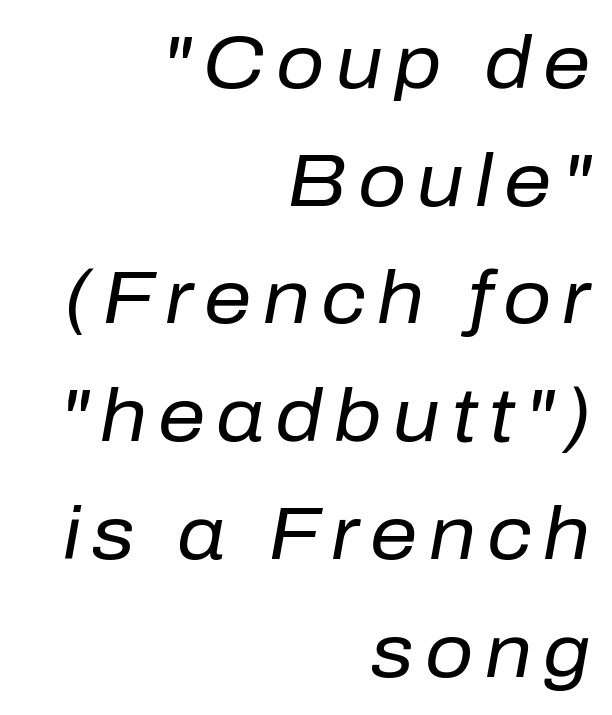
The string is rendered with underlining switched off. This sample uses an oblique cut, with every glyph tilted off the vertical. Reading down the column, the eye jumps a familiar distance to each next line. Proportional: the letters do not fall into vertical columns.
